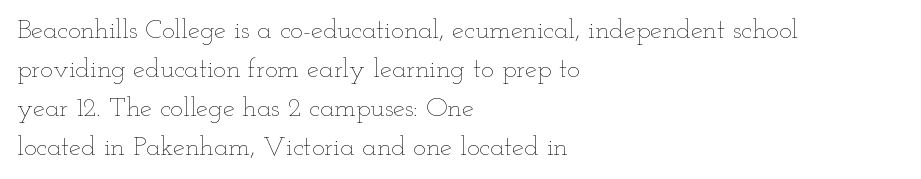
The image shows 27 px text type, upright; set left-aligned, normal line spacing (1.44x), normal letter spacing, not underlined.
